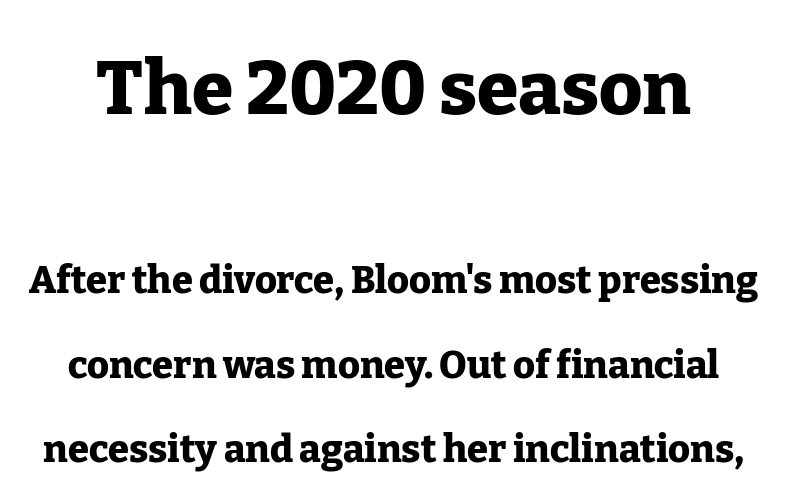
{"serif": "yes", "italic": "no", "bold": "yes", "weight": "heavy", "width": "normal", "stroke_contrast": "low", "x_height": "medium", "monospaced": "no", "underline": "no", "line_spacing": "loose", "line_spacing_ratio": 2.22, "letter_spacing": "normal", "letter_spacing_em": 0.0, "larger_block": "first", "size_ratio": 1.97, "glyph_px": 75}
